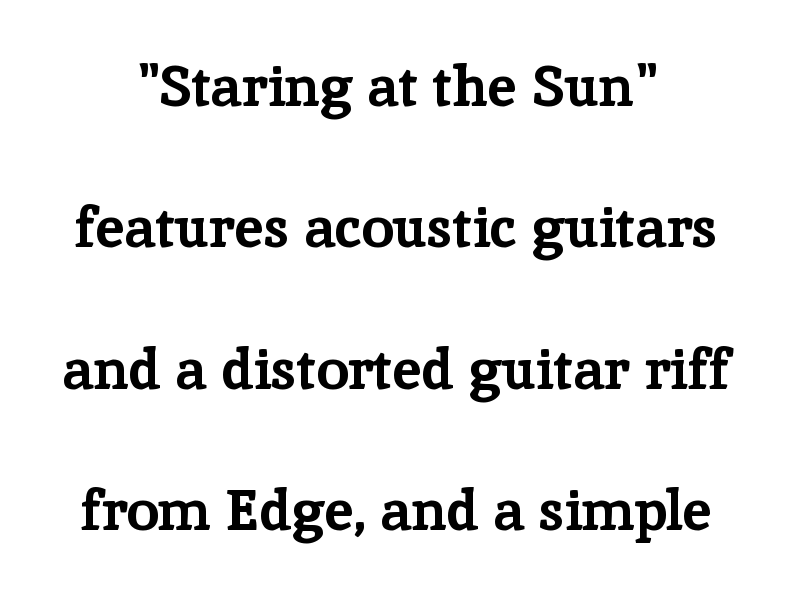
Q: Is the text bold? A: Yes.
Q: Is the text italic (slanted)? A: No, it is upright.
Q: Is the typeface a serif or a sans-serif typeface? A: Serif.
Q: Is the text underlined? A: No.
Q: How is the paragraph aligned? A: Centered.
Q: Is the spacing between letters normal or unusually wide? A: Normal.
Q: Is the spacing between lines tight, normal or loose? A: Loose.
Q: Width (condensed, normal, or wide)? A: Normal.
Q: Stroke contrast? A: Low.
Q: x-height? A: Medium.
Q: Monospaced? A: No.
